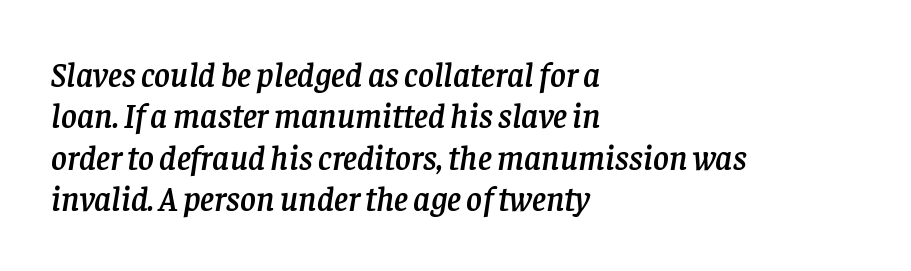
In terms of letterspacing, this is plain default setting. The zone under the glyphs is completely vacant. The compositor pushed each line to the left boundary. Italic: yes, the glyphs are oblique. These lines are rendered in a variable-pitch font.
